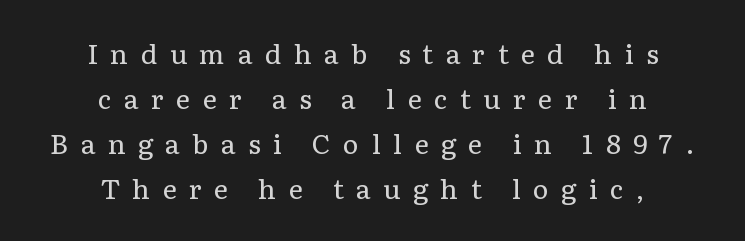
A typesetter would mark this as roman, not italic. Visually the block forms a symmetrical silhouette, jagged on both flanks. The weight tops out at a normal text grade. Just letters on the line, the space beneath them empty. Here the glyphs are tracked loosely, breaking word shapes into spaced letters.
